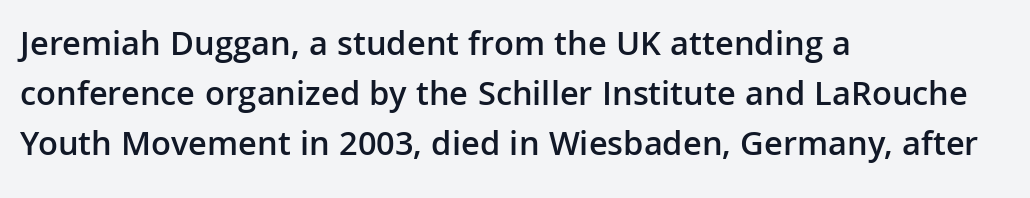
Q: Is the text bold? A: Semi-bold.
Q: Is the text italic (slanted)? A: No, it is upright.
Q: Is the typeface a serif or a sans-serif typeface? A: Sans-serif.
Q: Is the text underlined? A: No.
Q: How is the paragraph aligned? A: Left-aligned.
Q: Is the spacing between letters normal or unusually wide? A: Normal.
Q: Is the spacing between lines tight, normal or loose? A: Normal.
Q: Width (condensed, normal, or wide)? A: Normal.
Q: Stroke contrast? A: Low.
Q: x-height? A: Medium.
Q: Monospaced? A: No.
